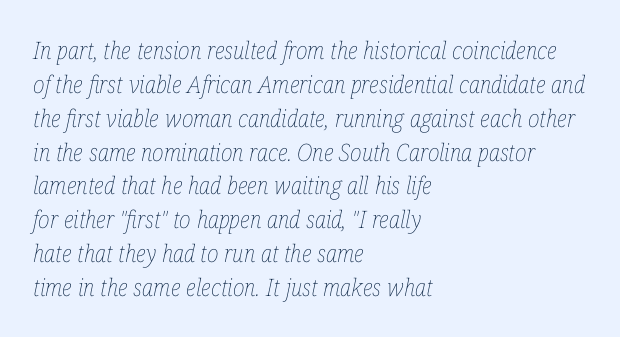
This block has exactly the height ordinary leading produces. Designer's note — italics engaged. This rendering uses left alignment, leaving the right contour irregular. Descenders hang freely into open space. Weight: regular or lighter.
